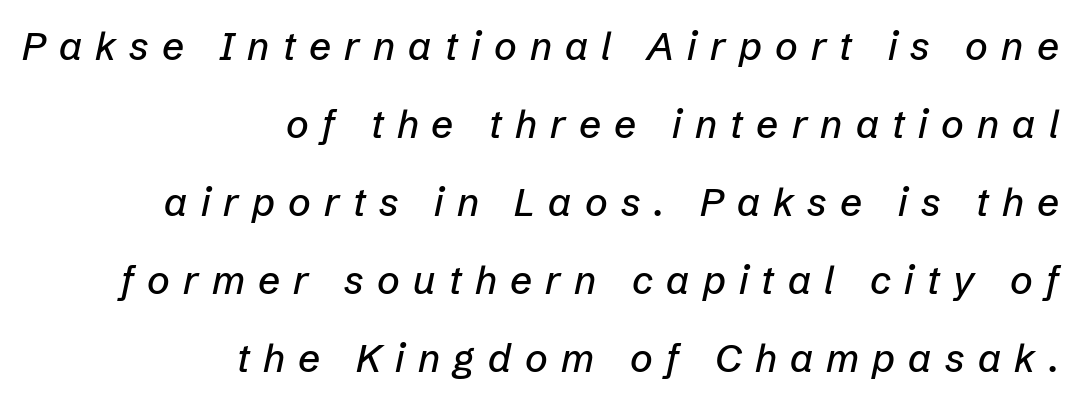
The image shows 39 px text type, italic (leaning right); set right-aligned, loose line spacing (2.0x), unusually wide letter spacing (+0.34 em), not underlined; low stroke contrast and a medium x-height.
